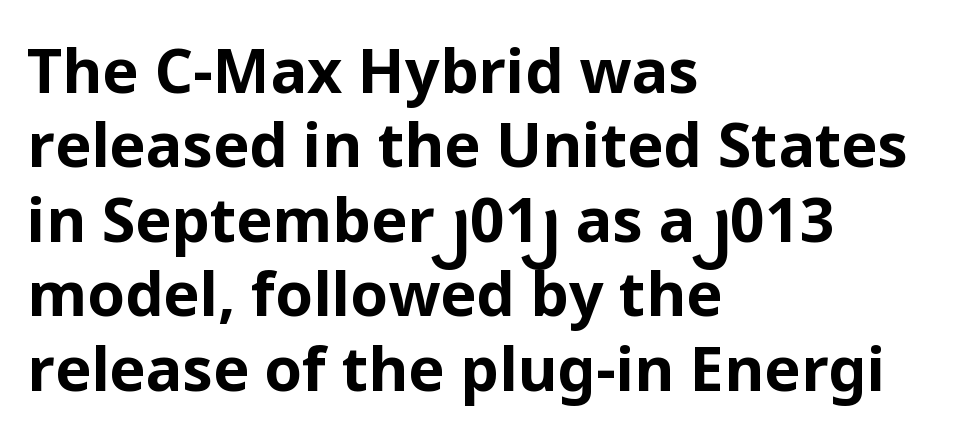
Q: Is the text bold? A: Yes.
Q: Is the text italic (slanted)? A: No, it is upright.
Q: Is the typeface a serif or a sans-serif typeface? A: Sans-serif.
Q: Is the text underlined? A: No.
Q: How is the paragraph aligned? A: Left-aligned.
Q: Is the spacing between letters normal or unusually wide? A: Normal.
Q: Width (condensed, normal, or wide)? A: Normal.
Q: Stroke contrast? A: Low.
Q: x-height? A: Medium.
Q: Monospaced? A: No.
